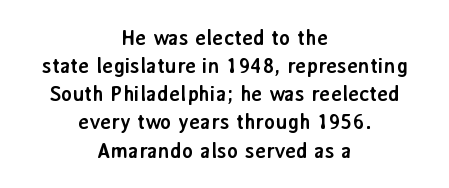
{"italic": "no", "bold": "yes", "underline": "no", "align": "center", "line_spacing": "normal", "line_spacing_ratio": 1.34, "letter_spacing": "normal", "letter_spacing_em": 0.0, "glyph_px": 21}
